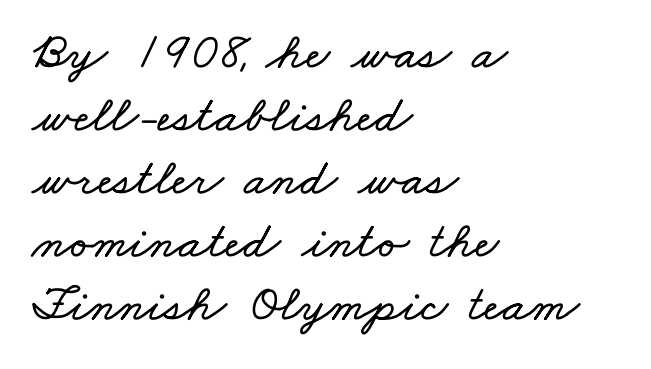
The image shows 52 px wide type; set left-aligned, line spacing 1.21x, normal letter spacing, not underlined; low stroke contrast and a small x-height.
